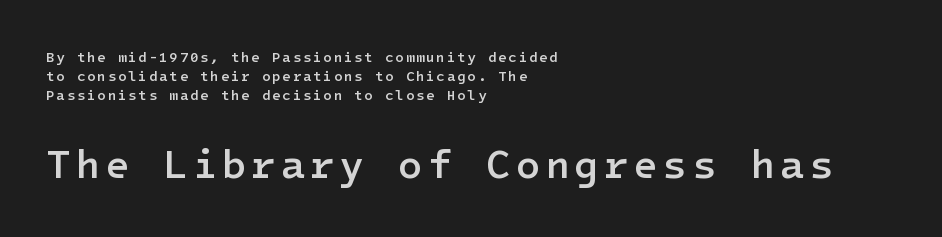
Top chunk: small. Bottom chunk: large. Look at the bottom of the vertical strokes: they stop flat, with no serifs. Every row of glyphs begins at an identical x-position on the left. These lines carry some extra weight — a demibold, not a full bold. The passage shown is not underscored anywhere.
